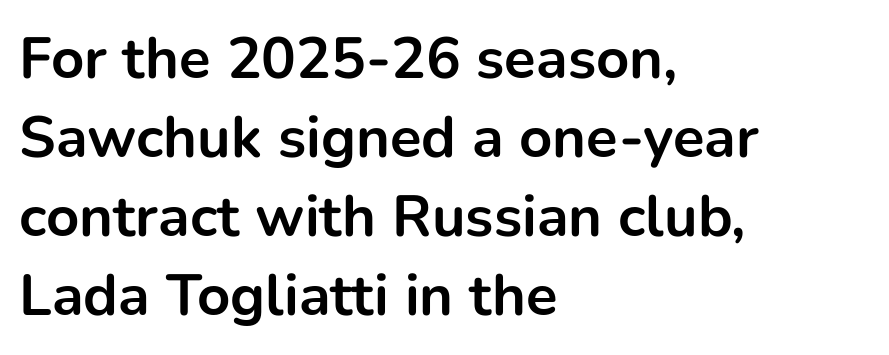
Q: Is the text bold? A: Yes.
Q: Is the text italic (slanted)? A: No, it is upright.
Q: Is the typeface a serif or a sans-serif typeface? A: Sans-serif.
Q: Is the text underlined? A: No.
Q: How is the paragraph aligned? A: Left-aligned.
Q: Is the spacing between letters normal or unusually wide? A: Normal.
Q: Is the spacing between lines tight, normal or loose? A: Normal.
Q: Width (condensed, normal, or wide)? A: Normal.
Q: Stroke contrast? A: Low.
Q: x-height? A: Medium.
Q: Monospaced? A: No.
